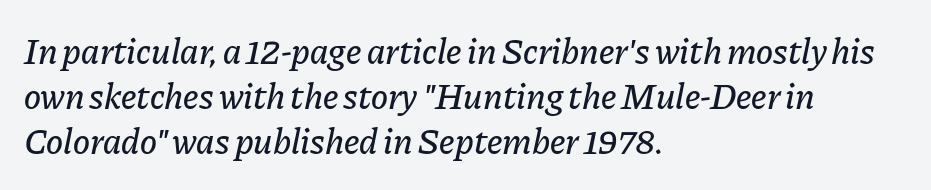
The image shows 36 px text type, italic (leaning right); set left-aligned, normal line spacing (1.25x), normal letter spacing, not underlined; low stroke contrast and a medium x-height.
